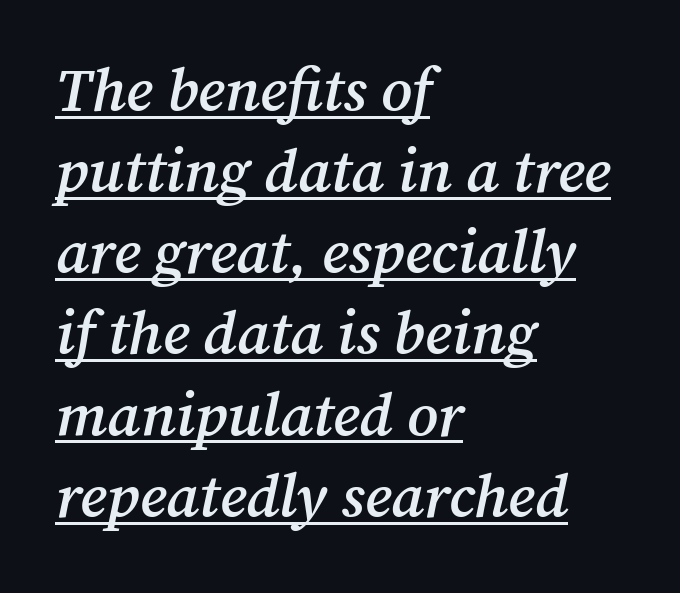
Q: Is the text bold? A: Semi-bold.
Q: Is the text italic (slanted)? A: Yes, it leans right by about 12 degrees.
Q: Is the typeface a serif or a sans-serif typeface? A: Serif.
Q: Is the text underlined? A: Yes.
Q: How is the paragraph aligned? A: Left-aligned.
Q: Is the spacing between letters normal or unusually wide? A: Normal.
Q: Is the spacing between lines tight, normal or loose? A: Normal.
Q: Width (condensed, normal, or wide)? A: Normal.
Q: Stroke contrast? A: Medium.
Q: x-height? A: Medium.
Q: Monospaced? A: No.
